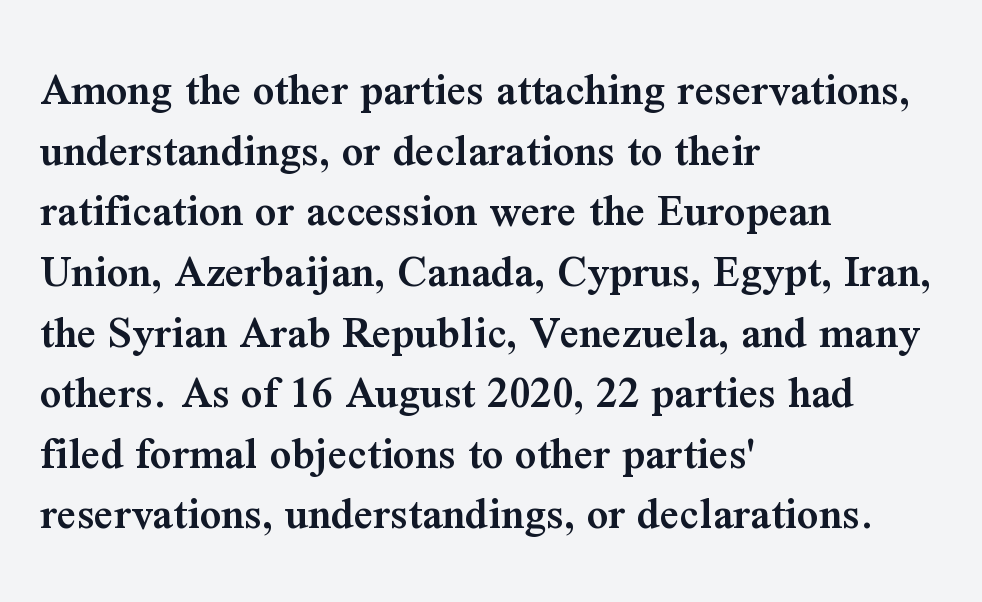
The image shows 47 px semibold serif type, upright; set left-aligned, normal line spacing (1.29x), normal letter spacing, not underlined; medium stroke contrast and a medium x-height.
